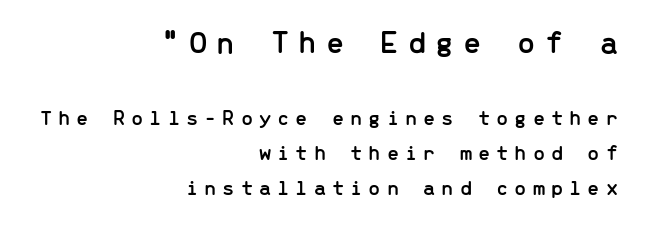
{"serif": "no", "italic": "no", "width": "normal", "stroke_contrast": "low", "x_height": "medium", "monospaced": "yes", "underline": "no", "align": "right", "line_spacing": "normal", "line_spacing_ratio": 1.61, "letter_spacing": "wide", "letter_spacing_em": 0.27, "larger_block": "first", "size_ratio": 1.5, "glyph_px": 33}
